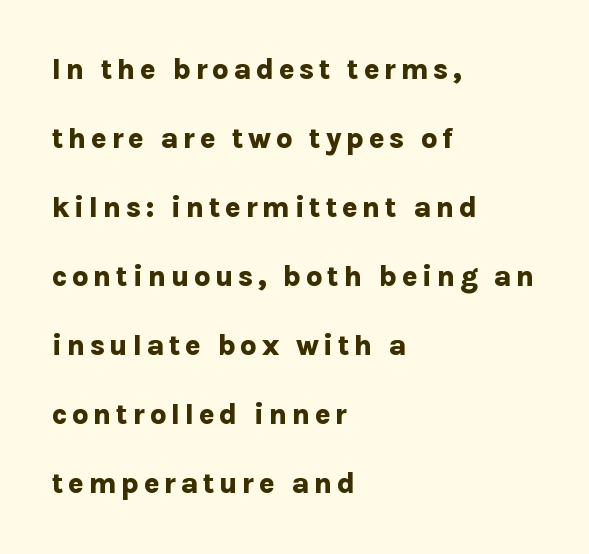
Q: Is the text bold? A: Yes.
Q: Is the text italic (slanted)? A: No, it is upright.
Q: Is the typeface a serif or a sans-serif typeface? A: Sans-serif.
Q: Is the text underlined? A: No.
Q: How is the paragraph aligned? A: Left-aligned.
Q: Is the spacing between lines tight, normal or loose? A: Loose.
Q: Width (condensed, normal, or wide)? A: Normal.
Q: Stroke contrast? A: Low.
Q: x-height? A: Medium.
Q: Monospaced? A: No.
